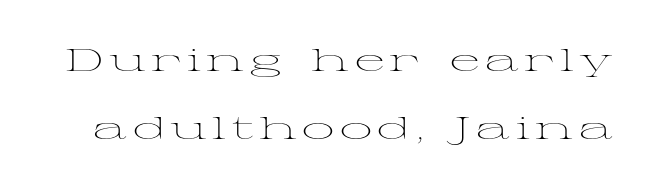
Vertical strokes here are truly vertical. You could not count columns in this text — the font is proportionally spaced. Is this a sans? No — the strokes have serifs. A bare baseline throughout the passage. Is the stroke heavy? The answer is a plain regular-or-lighter.
